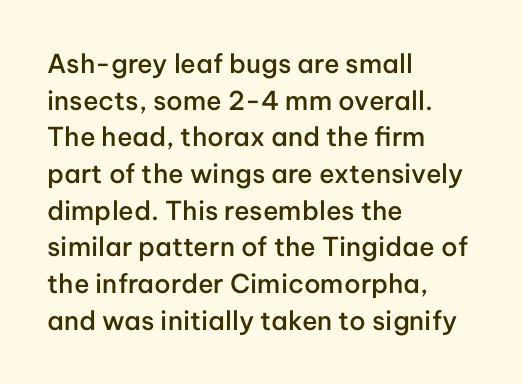
The image shows 26 px text type, upright; set left-aligned, normal line spacing (1.41x), normal letter spacing, not underlined.
